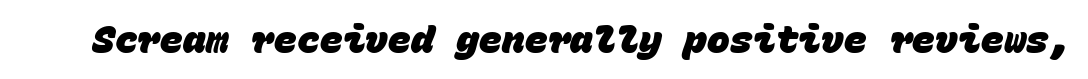
Glyph-to-glyph distance matches everyday printed text. The foot of each line stays bare and open. Does the type have serifs? No, each stem ends abruptly. This sample has the even, mechanical cadence of fixed-width lettering.
